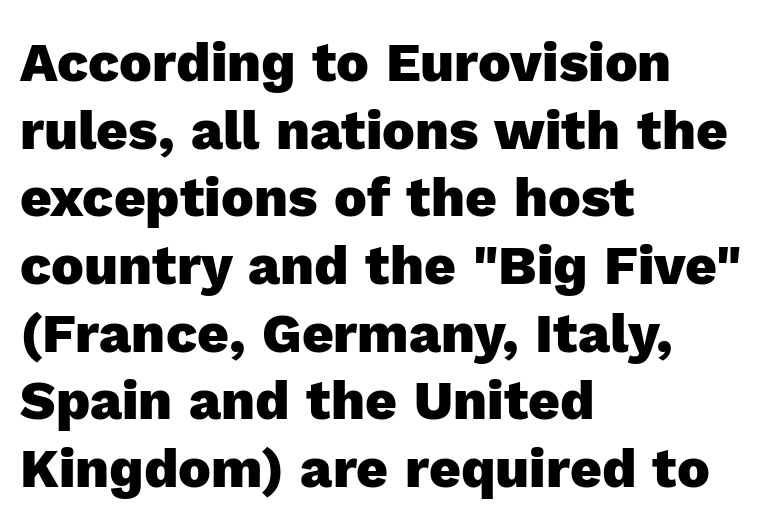
{"serif": "no", "italic": "no", "bold": "yes", "weight": "heavy", "width": "normal", "x_height": "medium", "monospaced": "no", "underline": "no", "align": "left", "line_spacing_ratio": 1.23, "letter_spacing": "normal", "letter_spacing_em": 0.0, "glyph_px": 55}
